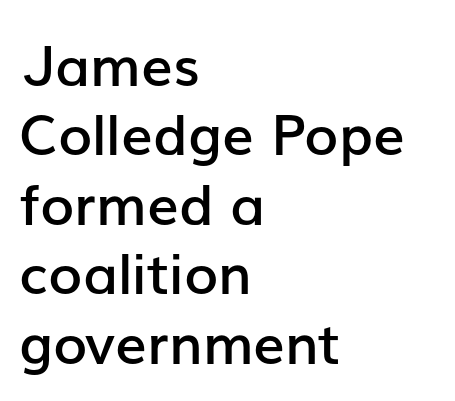
Typesetter's note: demi weight, one step under bold. A classic flush-left, rag-right setting is used for this passage. The specimen omits any rule beneath the text block's lines. Check where the strokes stop: nothing finishes them off — pure sans.
